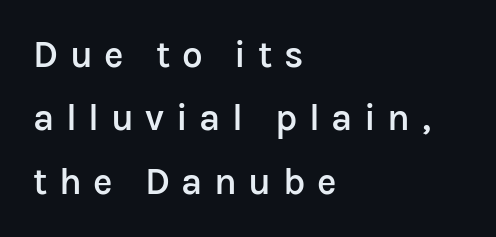
{"serif": "no", "italic": "no", "bold": "semi", "weight": "semibold", "width": "normal", "stroke_contrast": "low", "x_height": "medium", "monospaced": "no", "underline": "no", "align": "left", "line_spacing_ratio": 1.71, "letter_spacing": "wide", "letter_spacing_em": 0.31, "glyph_px": 37}
